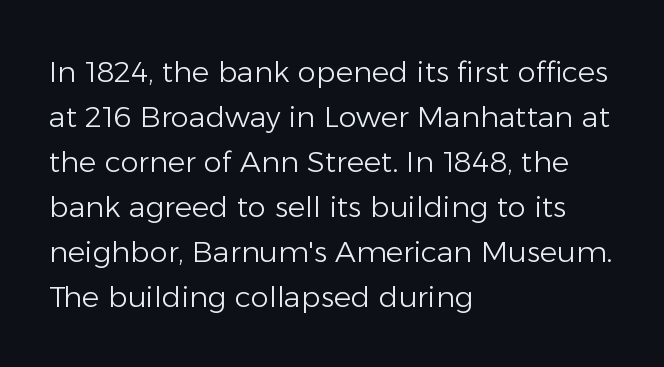
Stroke thickness stays within the range of a standard reading face or lighter. Clear beneath every line of the passage. A normal amount of white space separates one row of letters from the next. Horizontally, the lines are justified to the leading edge only.
